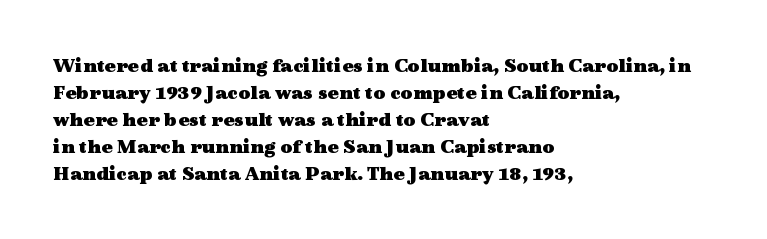
Q: Is the text bold? A: Yes.
Q: Is the text italic (slanted)? A: No, it is upright.
Q: Is the text underlined? A: No.
Q: How is the paragraph aligned? A: Left-aligned.
Q: Is the spacing between letters normal or unusually wide? A: Normal.
Q: Is the spacing between lines tight, normal or loose? A: Normal.
